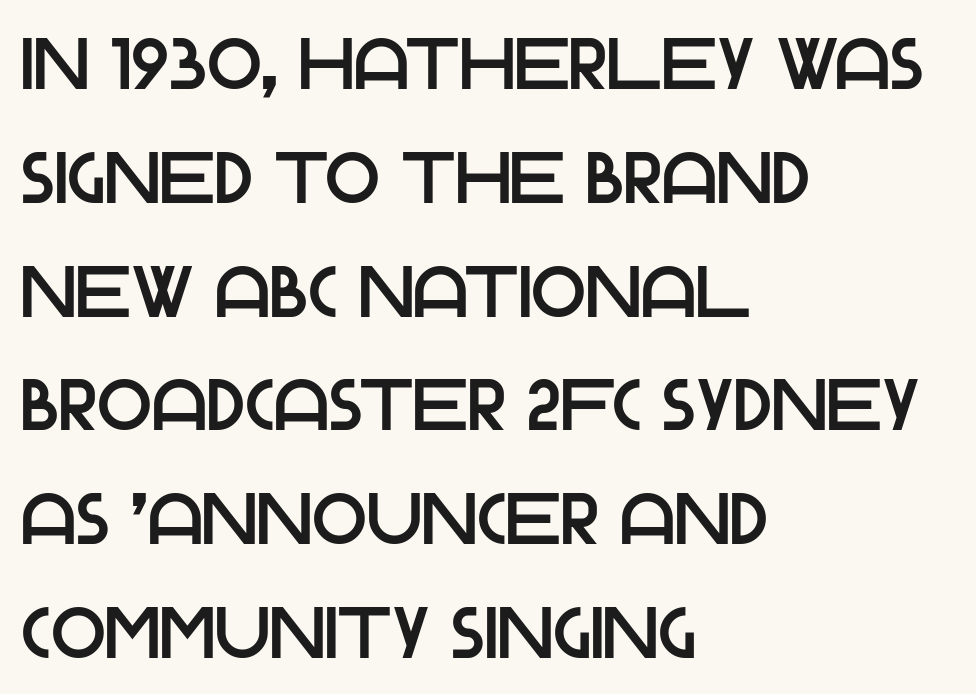
Q: Is the text italic (slanted)? A: No, it is upright.
Q: Is the typeface a serif or a sans-serif typeface? A: Sans-serif.
Q: Is the text underlined? A: No.
Q: How is the paragraph aligned? A: Left-aligned.
Q: Is the spacing between letters normal or unusually wide? A: Normal.
Q: Is the spacing between lines tight, normal or loose? A: Normal.
Q: Width (condensed, normal, or wide)? A: Normal.
Q: Stroke contrast? A: Low.
Q: x-height? A: Large.
Q: Monospaced? A: No.
